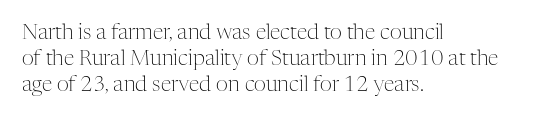
Q: Is the text bold? A: No.
Q: Is the text italic (slanted)? A: No, it is upright.
Q: Is the text underlined? A: No.
Q: How is the paragraph aligned? A: Left-aligned.
Q: Is the spacing between letters normal or unusually wide? A: Normal.
